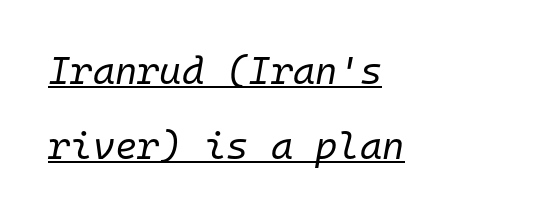
The image shows 38 px regular-weight type, italic (leaning right), monospaced; set left-aligned, loose line spacing (1.98x), normal letter spacing, underlined; low stroke contrast and a medium x-height.
